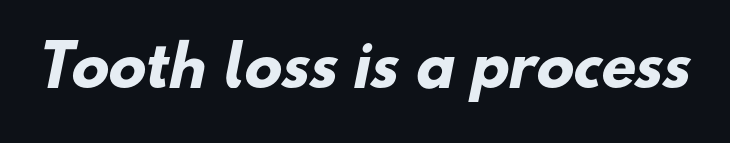
{"serif": "no", "bold": "yes", "weight": "heavy", "width": "normal", "stroke_contrast": "low", "x_height": "small", "monospaced": "no", "underline": "no", "letter_spacing": "normal", "letter_spacing_em": 0.0, "glyph_px": 56}
